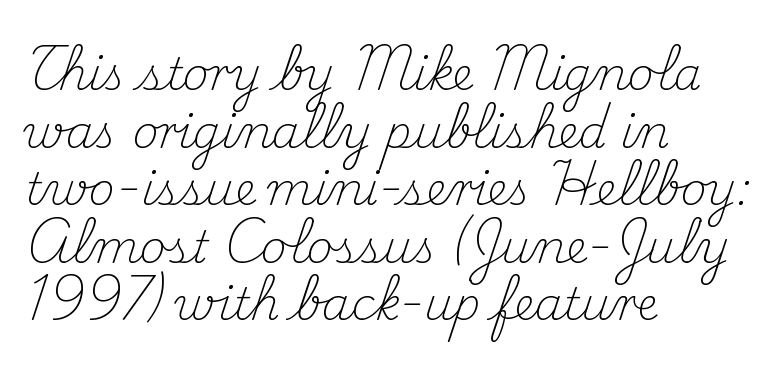
Q: Is the text bold? A: No.
Q: Is the text italic (slanted)? A: Yes.
Q: Is the typeface a serif or a sans-serif typeface? A: Serif.
Q: Is the text underlined? A: No.
Q: How is the paragraph aligned? A: Left-aligned.
Q: Is the spacing between letters normal or unusually wide? A: Normal.
Q: Is the spacing between lines tight, normal or loose? A: Normal.
Q: Width (condensed, normal, or wide)? A: Normal.
Q: Stroke contrast? A: Medium.
Q: x-height? A: Small.
Q: Monospaced? A: No.
